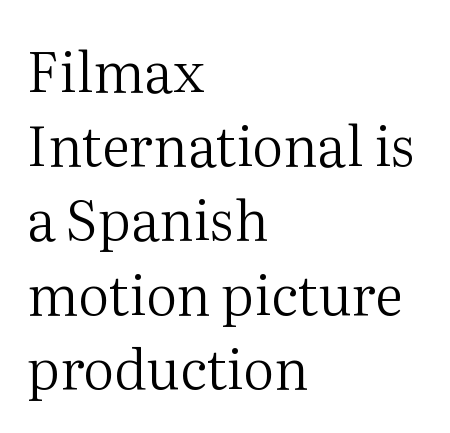
The image shows 55 px regular-weight serif type, upright; set left-aligned, normal line spacing (1.35x), normal letter spacing, not underlined; medium stroke contrast and a medium x-height.
